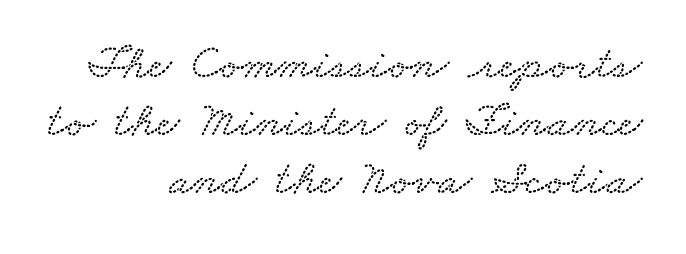
Bare-footed words on every line. The passage is arranged like a letterhead date or caption credit — flush right. This sample has the flowing, uneven cadence of proportional lettering. A typesetter would call this zero additional tracking.
